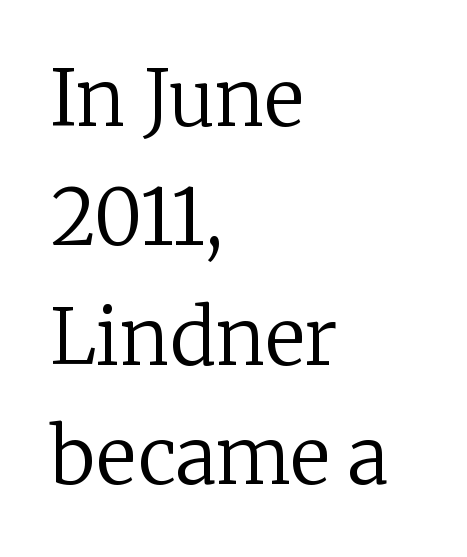
The image shows 77 px regular-weight serif type, upright; set left-aligned, normal line spacing (1.55x), normal letter spacing, not underlined; low stroke contrast and a medium x-height.
